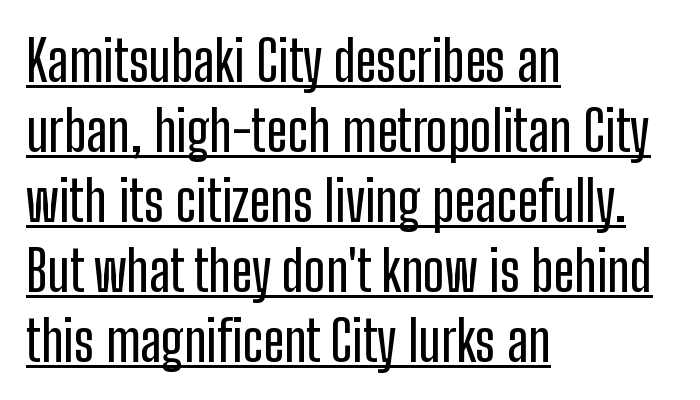
The rag falls on the right side of this text block. This sample has the flowing, uneven cadence of proportional lettering. Vertical spacing — default. Underline: present. A typesetter would label this face a sans.
